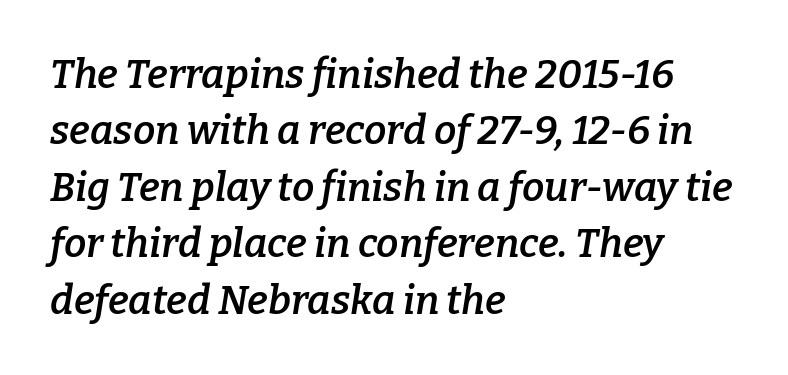
The image shows 40 px semibold serif type, italic (leaning right); set left-aligned, normal line spacing (1.41x), normal letter spacing, not underlined; low stroke contrast and a medium x-height.
